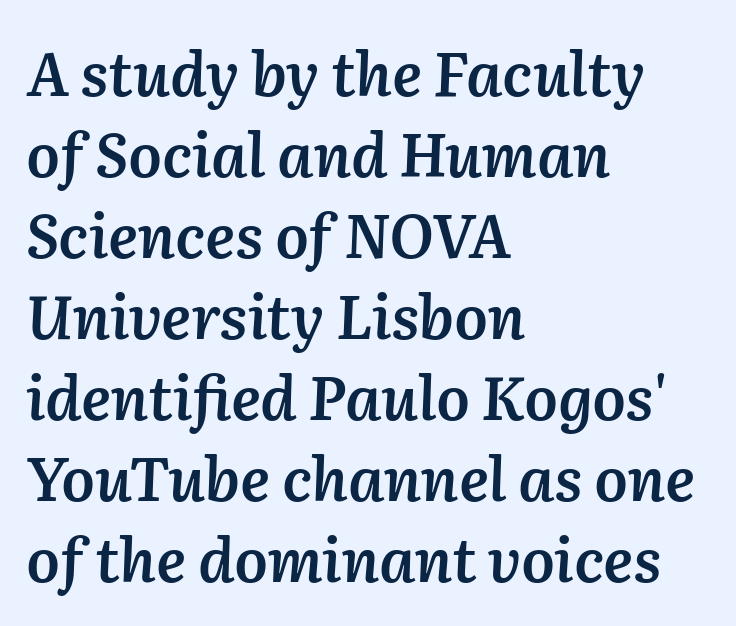
Decoration check: the copy has no underline. Students, this is semibold: more ink than regular, less than bold. Each new line begins a customary step beneath the previous one. Character widths vary here, with narrow letters taking less room than wide ones.
